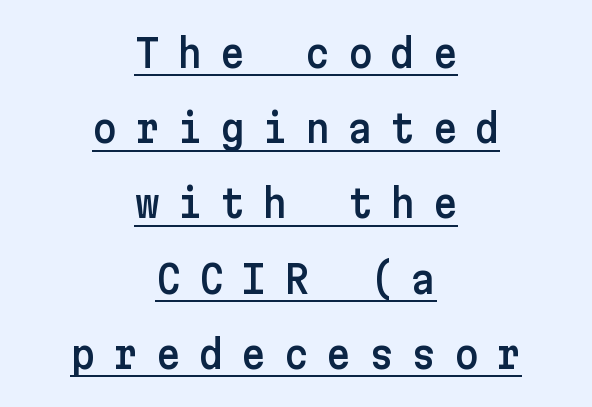
Q: Is the text italic (slanted)? A: No, it is upright.
Q: Is the typeface a serif or a sans-serif typeface? A: Sans-serif.
Q: Is the text underlined? A: Yes.
Q: How is the paragraph aligned? A: Centered.
Q: Is the spacing between letters normal or unusually wide? A: Unusually wide.
Q: Is the spacing between lines tight, normal or loose? A: Loose.
Q: Width (condensed, normal, or wide)? A: Normal.
Q: Stroke contrast? A: Low.
Q: x-height? A: Medium.
